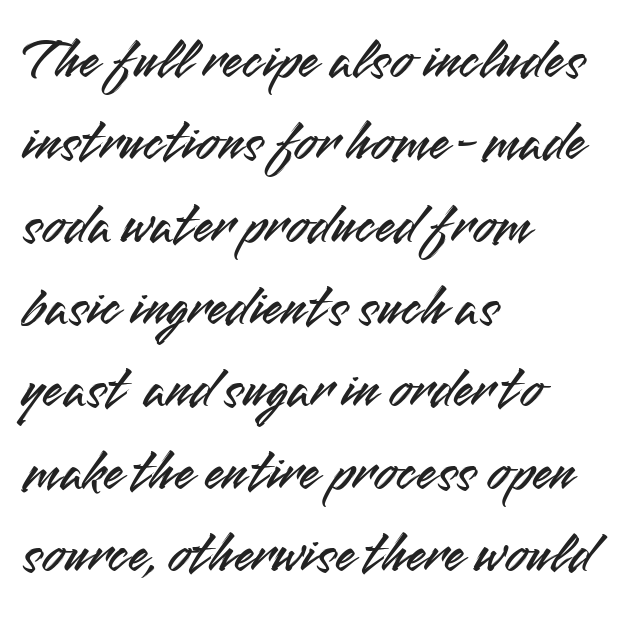
The image shows 58 px sans-serif type; set left-aligned, normal line spacing (1.42x), normal letter spacing, not underlined; medium stroke contrast and a small x-height.
